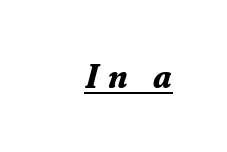
Every letter is thick-stroked: bold, no question. The lines are quadded right. Glance below the letters and you will spot a drawn line. The rendering uses natural spacing where letterforms have individual widths.
